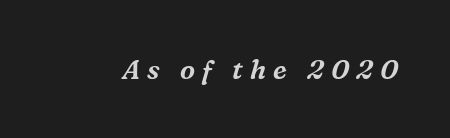
The image shows 27 px text type, italic (leaning right); set unusually wide letter spacing (+0.27 em), not underlined.
